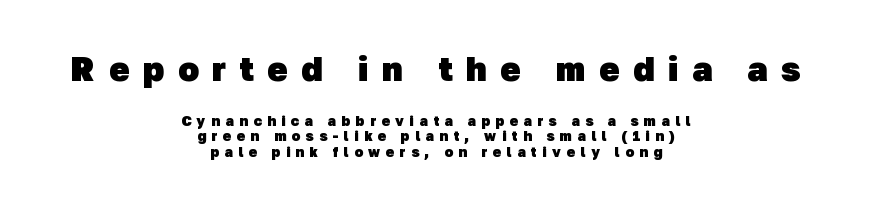
The paragraph has two soft edges and a firm central axis. Strong, thick strokes mark this as bold type. Varying glyph widths throughout — classic text-font behaviour. Which chunk is bigger? The first one — the top block dwarfs the bottom. Clear beneath every line of the passage.
